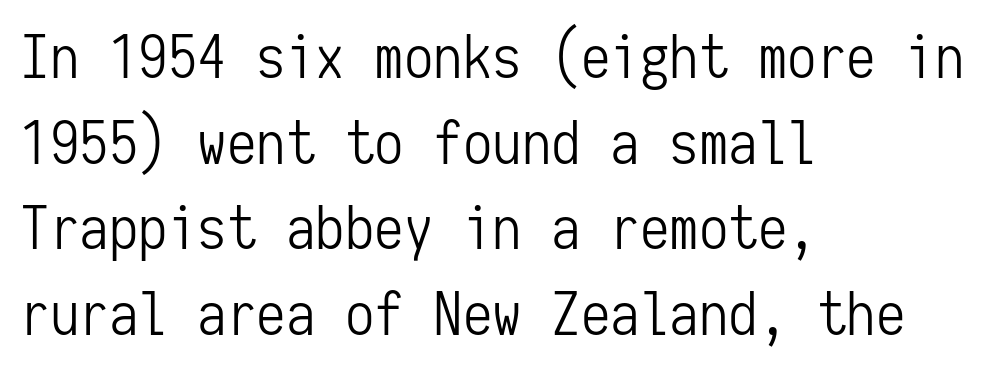
{"serif": "no", "italic": "no", "bold": "no", "weight": "light", "width": "condensed", "stroke_contrast": "low", "x_height": "medium", "monospaced": "yes", "underline": "no", "align": "left", "line_spacing": "normal", "line_spacing_ratio": 1.45, "letter_spacing": "normal", "letter_spacing_em": 0.0, "glyph_px": 59}
